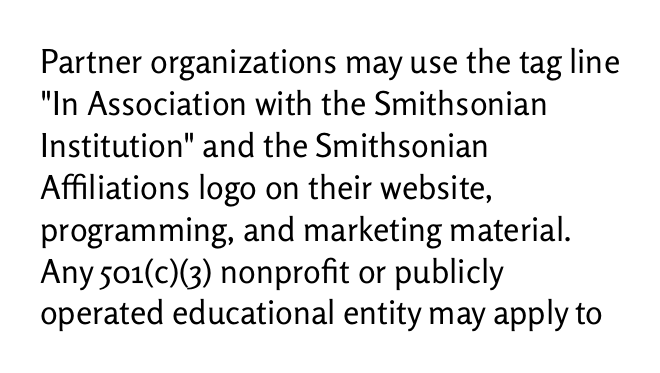
The image shows 33 px regular-weight sans-serif type, upright; set left-aligned, normal line spacing (1.27x), normal letter spacing, not underlined; low stroke contrast and a medium x-height.
